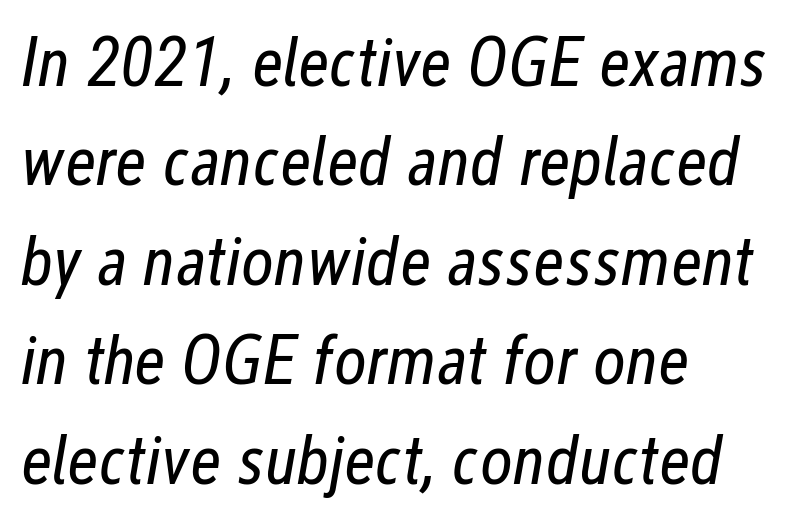
The weight would be labelled regular, book, light, or lighter still. One glance says typical: line gaps are just what's usual. The lettering tilts uniformly, giving the passage an italic look. The tracking reads as untouched default to a designer's eye. Caption: multi-line text, flush left, ragged right. The passage shown is typed in a proportional face where columns would drift.
